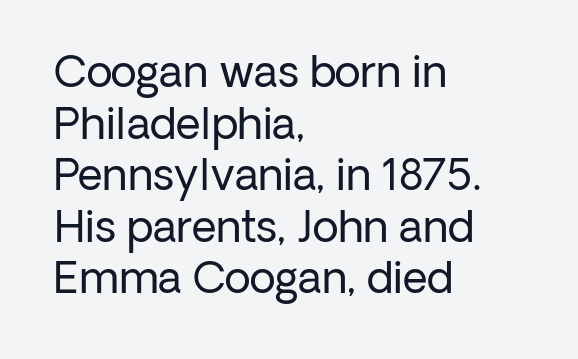
{"serif": "no", "italic": "no", "bold": "no", "weight": "regular", "width": "normal", "stroke_contrast": "low", "x_height": "medium", "monospaced": "no", "underline": "no", "align": "left", "line_spacing_ratio": 1.2, "letter_spacing": "normal", "letter_spacing_em": 0.0, "glyph_px": 43}
